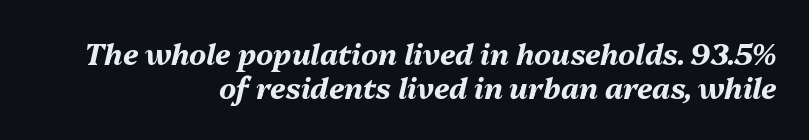
Q: Is the text bold? A: Yes.
Q: Is the text italic (slanted)? A: Yes, it leans right by about 13 degrees.
Q: Is the text underlined? A: No.
Q: How is the paragraph aligned? A: Right-aligned.
Q: Is the spacing between letters normal or unusually wide? A: Normal.
Q: Width (condensed, normal, or wide)? A: Normal.
Q: Stroke contrast? A: Medium.
Q: x-height? A: Medium.
Q: Monospaced? A: No.
